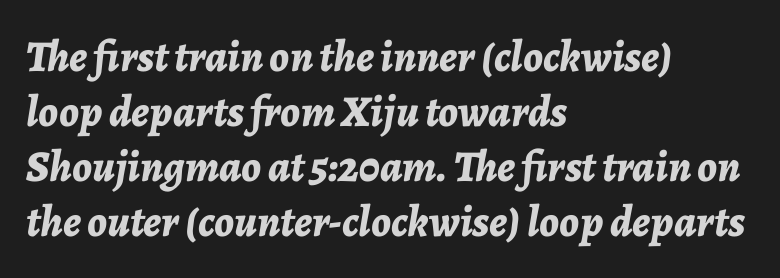
Yep, that's italic — everything's leaning. These lines stack with their left ends in a neat column. Horizontal bands of white between lines are of average thickness. Tracking here is standard; glyphs follow each other at the usual distance.
